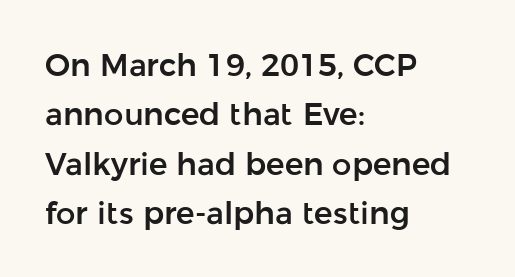
{"serif": "no", "italic": "no", "width": "normal", "stroke_contrast": "low", "x_height": "medium", "monospaced": "no", "underline": "no", "align": "left", "line_spacing": "normal", "line_spacing_ratio": 1.59, "letter_spacing": "normal", "letter_spacing_em": 0.0, "glyph_px": 31}
